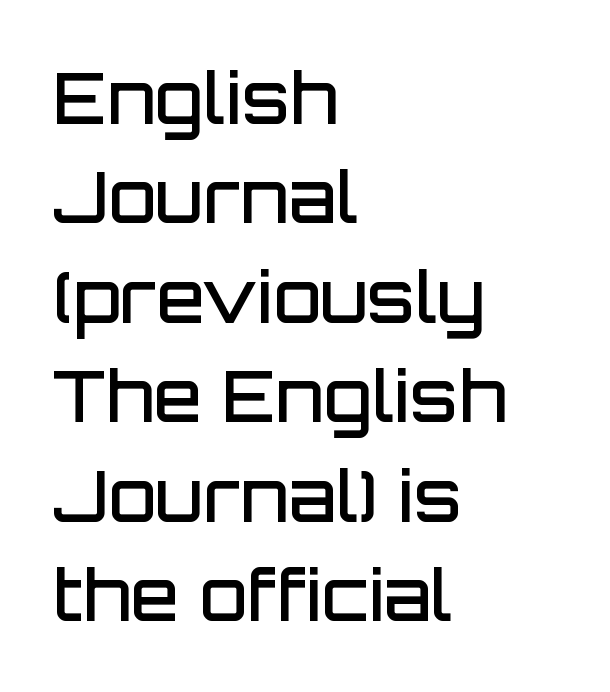
Caption: semibold face, moderately heavy strokes. The letters stand straight up with perfectly vertical stems. Each line starts at the same left margin while the right side varies. Character widths vary here, with narrow letters taking less room than wide ones.
